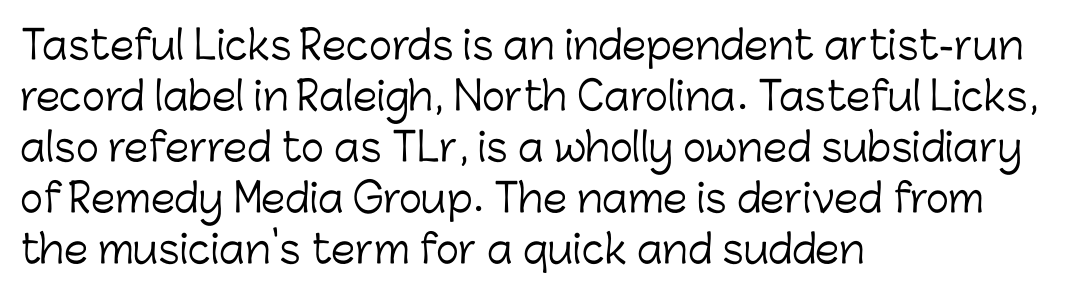
These glyphs show unthickened strokes, regular width or finer. The typesetter chose a ragged-right arrangement here. Here the designer chose a conventional face with non-uniform glyph widths. The space beneath each line is pristine and unruled.
